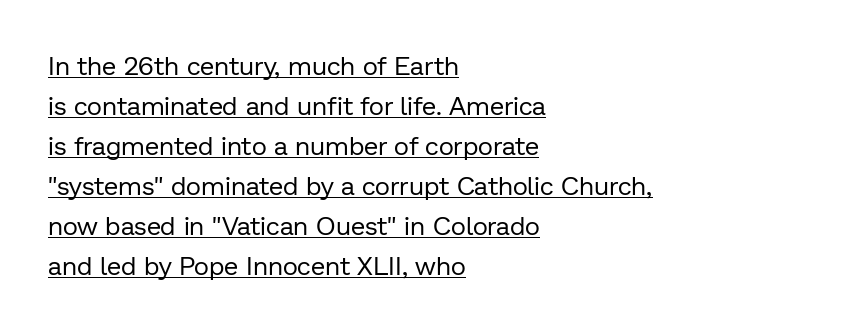
{"italic": "no", "bold": "no", "underline": "yes", "align": "left", "line_spacing": "normal", "line_spacing_ratio": 1.54, "letter_spacing": "normal", "letter_spacing_em": 0.0, "glyph_px": 26}
